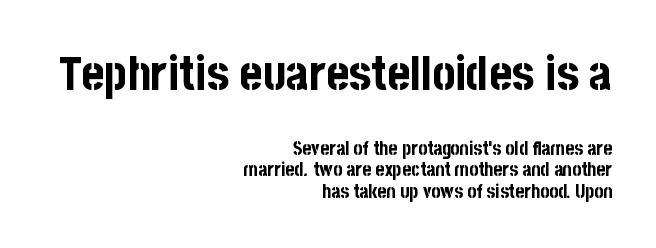
The paragraph shown leans on its right margin. Varying glyph widths throughout — classic text-font behaviour. The font's upright variant was chosen for this text. Descenders are the only things crossing below the line. Characters follow at the spacing the type designer built in. Each new line begins almost immediately beneath the previous one.
